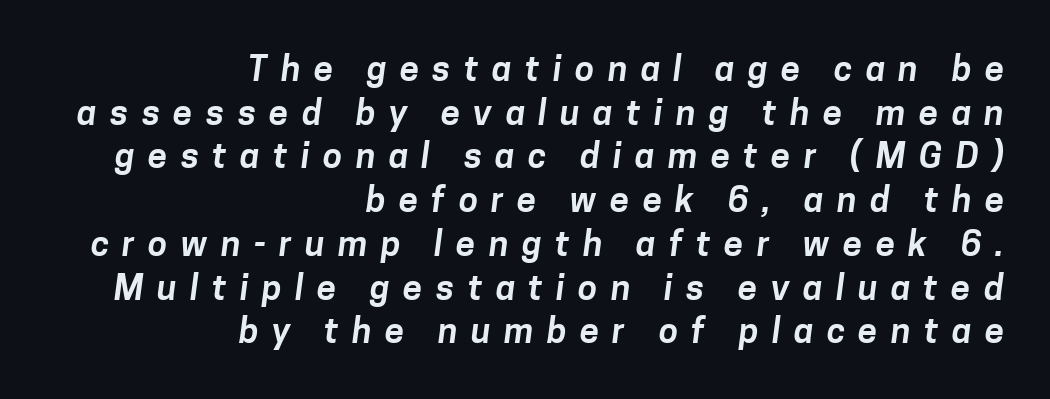
{"serif": "no", "width": "normal", "stroke_contrast": "low", "x_height": "medium", "monospaced": "no", "underline": "no", "align": "right", "line_spacing": "normal", "line_spacing_ratio": 1.25, "letter_spacing": "wide", "letter_spacing_em": 0.38, "glyph_px": 35}
